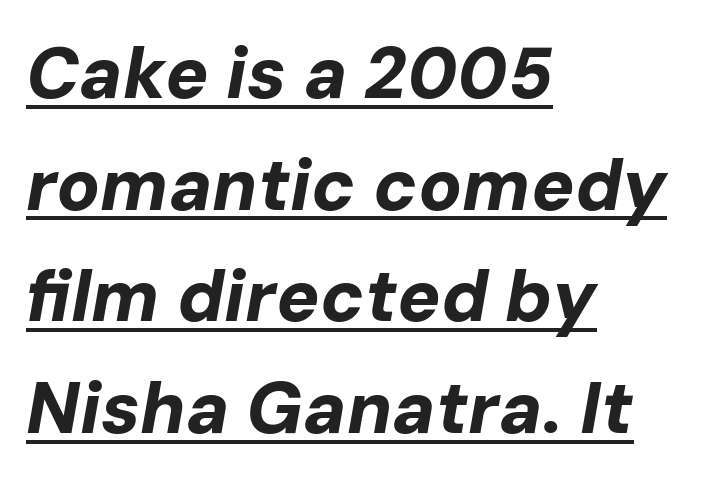
Q: Is the text bold? A: Yes.
Q: Is the text italic (slanted)? A: Yes, it leans right by about 10 degrees.
Q: Is the text underlined? A: Yes.
Q: How is the paragraph aligned? A: Left-aligned.
Q: Is the spacing between letters normal or unusually wide? A: Normal.
Q: Is the spacing between lines tight, normal or loose? A: Normal.
Q: Width (condensed, normal, or wide)? A: Normal.
Q: Stroke contrast? A: Low.
Q: x-height? A: Medium.
Q: Monospaced? A: No.
